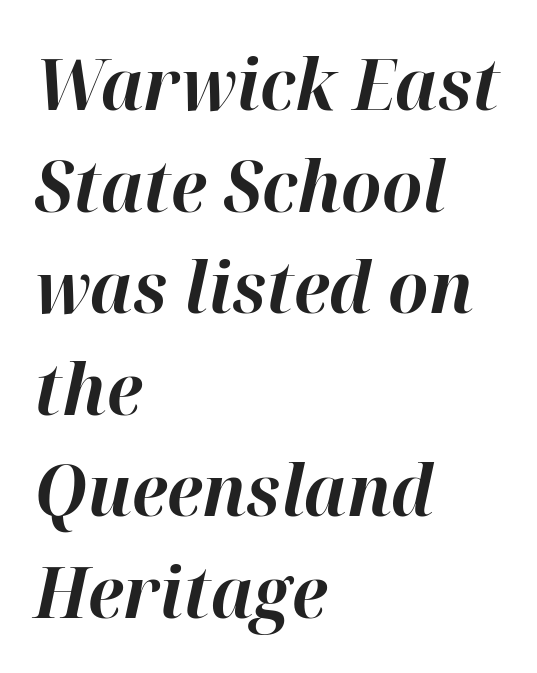
{"italic": "yes", "lean": "right", "slant_degrees": 12, "bold": "yes", "weight": "bold", "width": "normal", "stroke_contrast": "high", "x_height": "medium", "monospaced": "no", "underline": "no", "align": "left", "line_spacing": "normal", "line_spacing_ratio": 1.43, "letter_spacing": "normal", "letter_spacing_em": 0.0, "glyph_px": 71}
